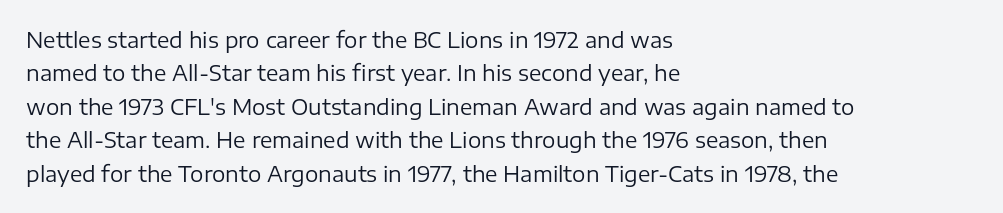
Q: Is the text bold? A: No.
Q: Is the text italic (slanted)? A: No, it is upright.
Q: Is the text underlined? A: No.
Q: How is the paragraph aligned? A: Left-aligned.
Q: Is the spacing between letters normal or unusually wide? A: Normal.
Q: Is the spacing between lines tight, normal or loose? A: Normal.
